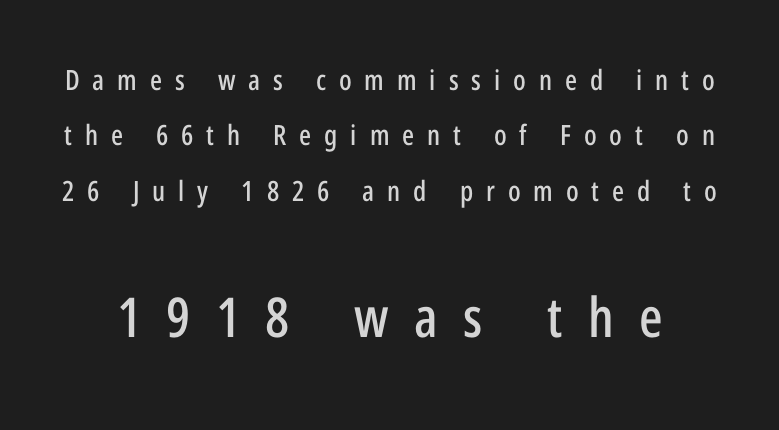
{"serif": "no", "italic": "no", "width": "condensed", "stroke_contrast": "low", "x_height": "medium", "monospaced": "no", "underline": "no", "line_spacing": "loose", "line_spacing_ratio": 1.98, "letter_spacing": "wide", "letter_spacing_em": 0.46, "larger_block": "second", "size_ratio": 1.96, "glyph_px": 55}
